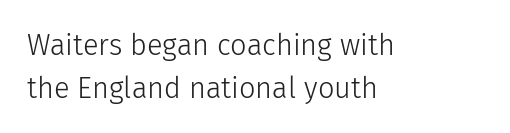
Q: Is the text bold? A: No.
Q: Is the text italic (slanted)? A: No, it is upright.
Q: Is the typeface a serif or a sans-serif typeface? A: Sans-serif.
Q: Is the text underlined? A: No.
Q: How is the paragraph aligned? A: Left-aligned.
Q: Is the spacing between letters normal or unusually wide? A: Normal.
Q: Is the spacing between lines tight, normal or loose? A: Normal.
Q: Width (condensed, normal, or wide)? A: Normal.
Q: Stroke contrast? A: Low.
Q: x-height? A: Medium.
Q: Monospaced? A: No.
